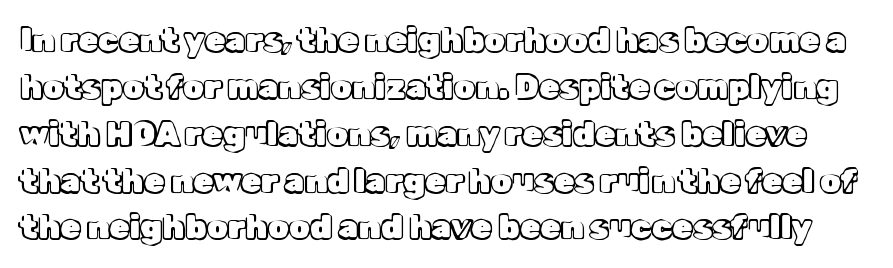
{"italic": "no", "width": "normal", "x_height": "medium", "monospaced": "no", "underline": "no", "line_spacing": "normal", "line_spacing_ratio": 1.42, "letter_spacing": "normal", "letter_spacing_em": 0.0, "glyph_px": 33}
